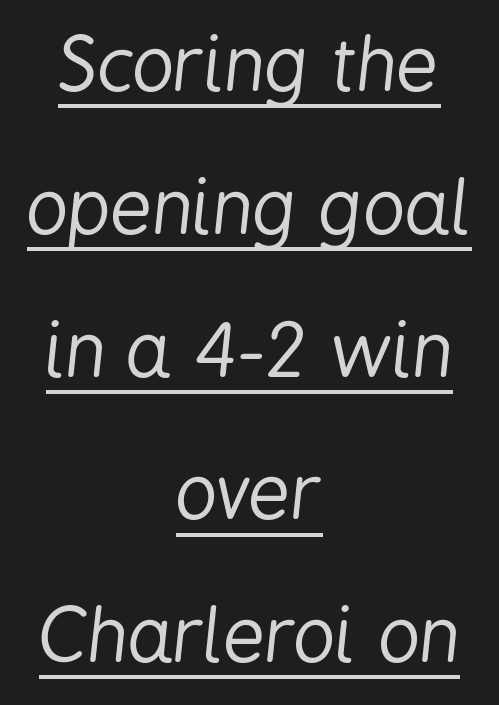
Q: Is the text bold? A: No.
Q: Is the text italic (slanted)? A: Yes, it leans right by about 6 degrees.
Q: Is the text underlined? A: Yes.
Q: How is the paragraph aligned? A: Centered.
Q: Is the spacing between letters normal or unusually wide? A: Normal.
Q: Is the spacing between lines tight, normal or loose? A: Loose.
Q: Width (condensed, normal, or wide)? A: Condensed.
Q: Stroke contrast? A: Low.
Q: x-height? A: Medium.
Q: Monospaced? A: No.
